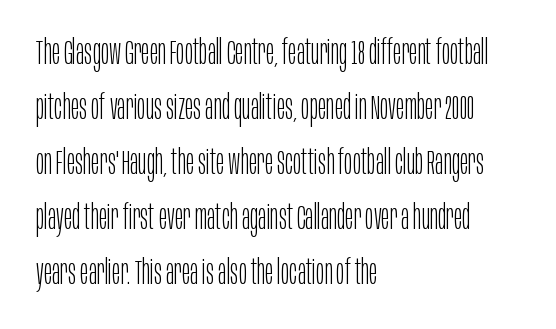
Q: Is the text bold? A: No.
Q: Is the text italic (slanted)? A: No, it is upright.
Q: Is the typeface a serif or a sans-serif typeface? A: Sans-serif.
Q: Is the text underlined? A: No.
Q: How is the paragraph aligned? A: Left-aligned.
Q: Is the spacing between letters normal or unusually wide? A: Normal.
Q: Is the spacing between lines tight, normal or loose? A: Normal.
Q: Width (condensed, normal, or wide)? A: Condensed.
Q: Stroke contrast? A: Low.
Q: x-height? A: Large.
Q: Monospaced? A: No.
